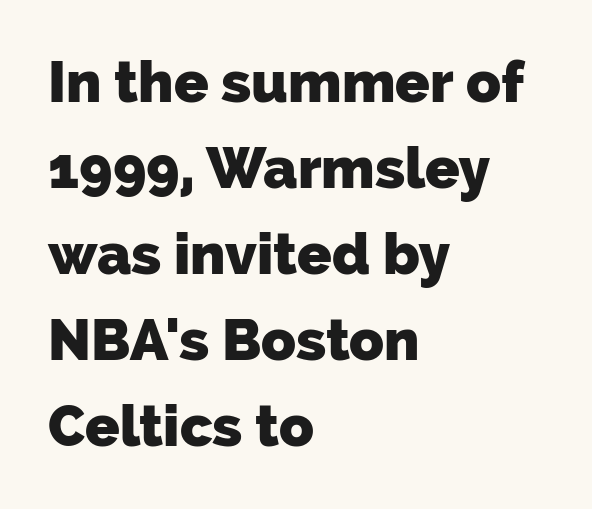
Stroke terminals: plain, sans-serif. You could not count columns in this text — the font is proportionally spaced. Layout note: lines flush left. Does the weight exceed regular? Yes, all the way to bold. Has an underline been added? It has not. Short note: letters normally spaced.
